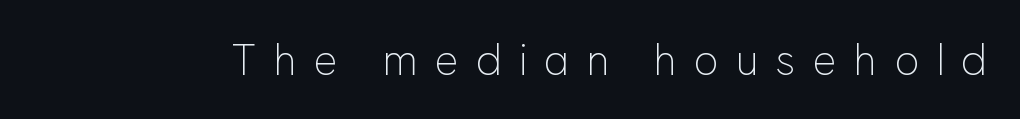
{"serif": "no", "italic": "no", "bold": "no", "weight": "light", "width": "normal", "stroke_contrast": "low", "x_height": "medium", "monospaced": "no", "underline": "no", "letter_spacing": "wide", "letter_spacing_em": 0.42, "glyph_px": 42}
